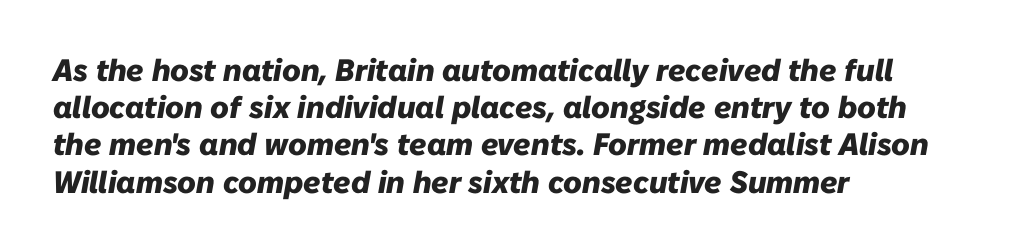
The image shows 31 px heavy type, italic (leaning right); set left-aligned, line spacing 1.2x, normal letter spacing, not underlined; low stroke contrast and a medium x-height.
